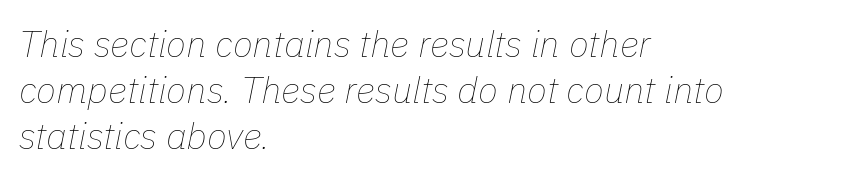
Q: Is the text bold? A: No.
Q: Is the text italic (slanted)? A: Yes, it leans right by about 11 degrees.
Q: Is the text underlined? A: No.
Q: How is the paragraph aligned? A: Left-aligned.
Q: Is the spacing between letters normal or unusually wide? A: Normal.
Q: Width (condensed, normal, or wide)? A: Normal.
Q: Stroke contrast? A: Low.
Q: x-height? A: Medium.
Q: Monospaced? A: No.
